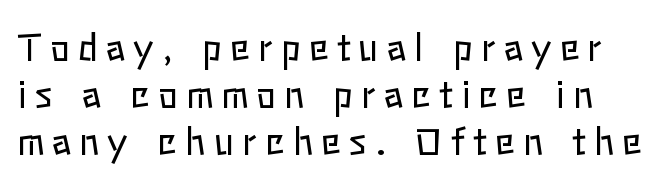
{"italic": "no", "bold": "no", "weight": "regular", "width": "normal", "stroke_contrast": "low", "x_height": "medium", "monospaced": "no", "underline": "no", "line_spacing": "normal", "line_spacing_ratio": 1.27, "letter_spacing": "wide", "letter_spacing_em": 0.22, "glyph_px": 37}
